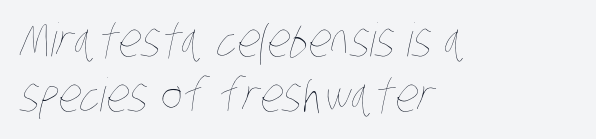
The space directly below the letters is spotless. Words appear dense and cohesive because spacing is normal. Stroke mass is kept to a normal reading level or below. Looks like regular typesetting: each glyph gets only the width it needs. In CSS terms this would be text-align: left.
